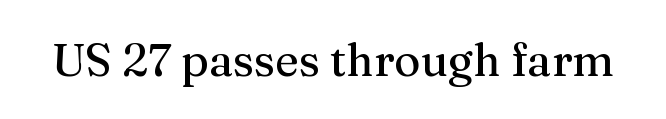
Q: Is the text italic (slanted)? A: No, it is upright.
Q: Is the typeface a serif or a sans-serif typeface? A: Serif.
Q: Is the text underlined? A: No.
Q: Is the spacing between letters normal or unusually wide? A: Normal.
Q: Width (condensed, normal, or wide)? A: Normal.
Q: Stroke contrast? A: Medium.
Q: x-height? A: Medium.
Q: Monospaced? A: No.
